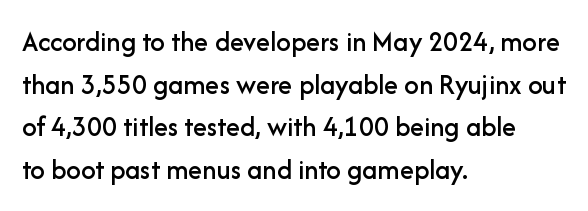
Honestly, there is no underline to notice here at all. Are there feet on the stems? There aren't — it's a sans. The lettering holds an erect, upright posture throughout. One-word summary of the alignment: left. Nothing unusual about the tracking: characters are spaced as the font intends. The space between consecutive lines is moderate.
